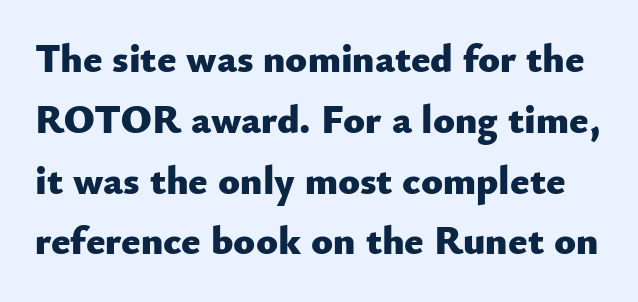
{"serif": "no", "italic": "no", "bold": "yes", "weight": "heavy", "width": "normal", "stroke_contrast": "low", "x_height": "small", "monospaced": "no", "underline": "no", "line_spacing": "normal", "line_spacing_ratio": 1.52, "letter_spacing": "normal", "letter_spacing_em": 0.0, "glyph_px": 40}
